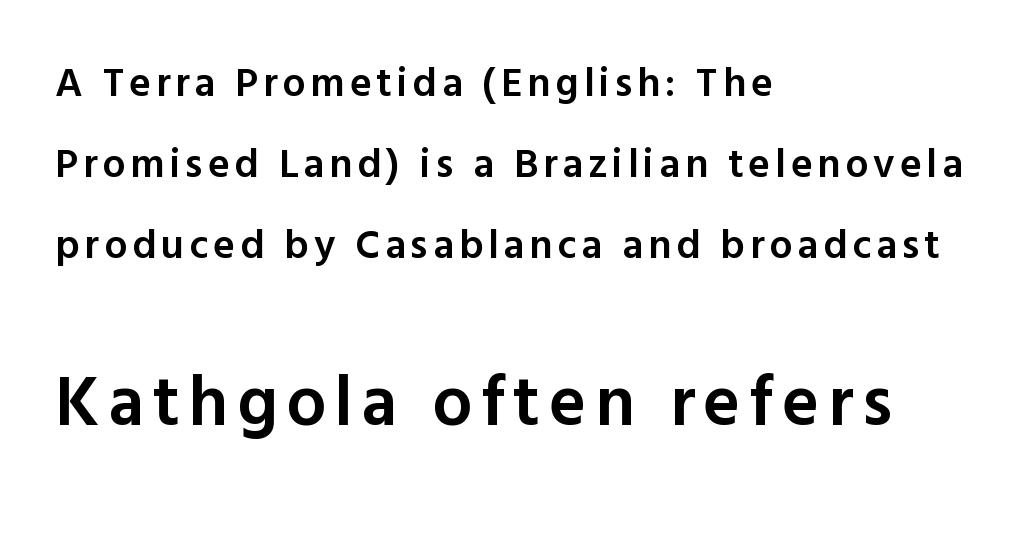
Q: Is the text bold? A: Semi-bold.
Q: Is the text italic (slanted)? A: No, it is upright.
Q: Is the typeface a serif or a sans-serif typeface? A: Sans-serif.
Q: Is the text underlined? A: No.
Q: How is the paragraph aligned? A: Left-aligned.
Q: Is the spacing between lines tight, normal or loose? A: Loose.
Q: Which block of text is set in a larger size, the first (top) or the second (bottom)? A: The second (bottom) one.
Q: Width (condensed, normal, or wide)? A: Normal.
Q: x-height? A: Medium.
Q: Monospaced? A: No.
